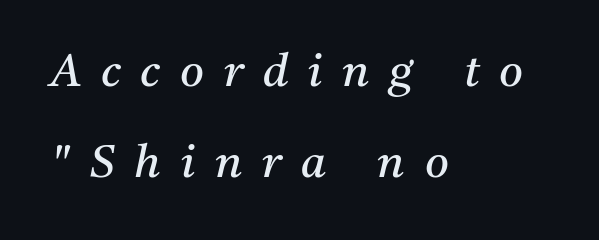
The image shows 46 px regular-weight serif type, italic (leaning right); set left-aligned, loose line spacing (1.97x), unusually wide letter spacing (+0.43 em), not underlined; medium stroke contrast and a medium x-height.
